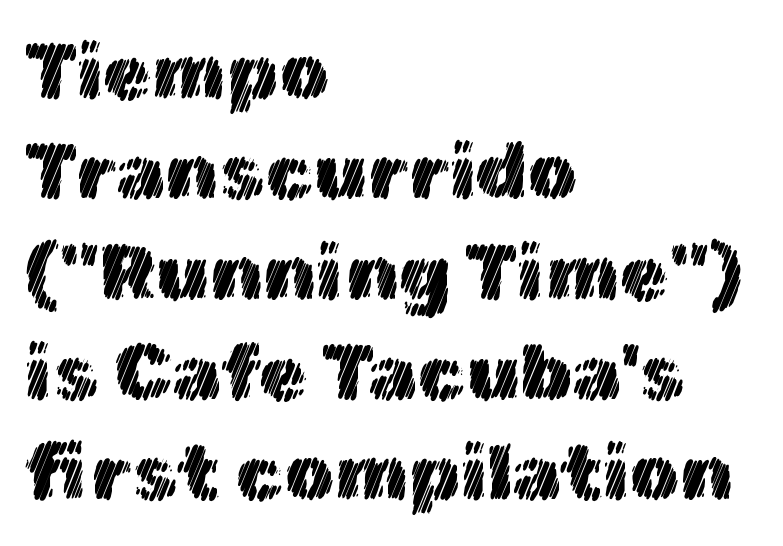
Q: Is the text italic (slanted)? A: No, it is upright.
Q: Is the text underlined? A: No.
Q: How is the paragraph aligned? A: Left-aligned.
Q: Is the spacing between letters normal or unusually wide? A: Normal.
Q: Is the spacing between lines tight, normal or loose? A: Normal.
Q: Width (condensed, normal, or wide)? A: Normal.
Q: x-height? A: Medium.
Q: Monospaced? A: No.
